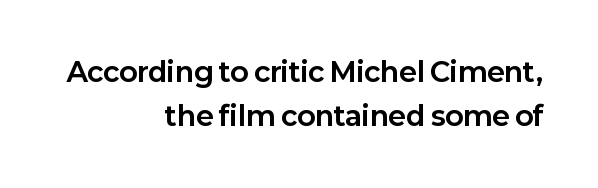
Q: Is the text bold? A: Yes.
Q: Is the text italic (slanted)? A: No, it is upright.
Q: Is the text underlined? A: No.
Q: How is the paragraph aligned? A: Right-aligned.
Q: Is the spacing between letters normal or unusually wide? A: Normal.
Q: Is the spacing between lines tight, normal or loose? A: Normal.
